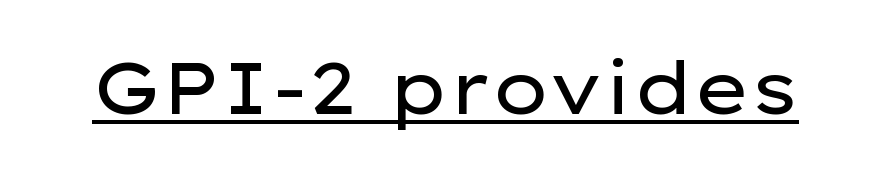
{"serif": "no", "italic": "no", "bold": "no", "weight": "regular", "width": "wide", "stroke_contrast": "low", "x_height": "medium", "monospaced": "no", "underline": "yes", "letter_spacing": "normal", "letter_spacing_em": 0.0, "glyph_px": 73}
